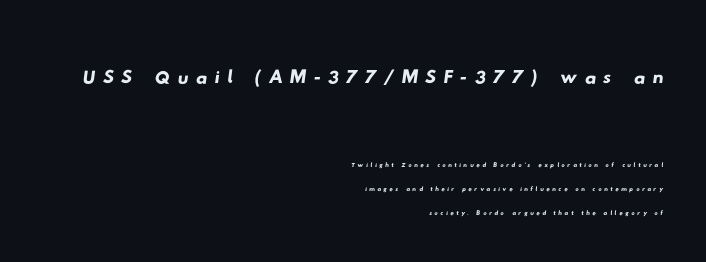
Q: Is the typeface a serif or a sans-serif typeface? A: Sans-serif.
Q: Is the text underlined? A: No.
Q: How is the paragraph aligned? A: Right-aligned.
Q: Is the spacing between lines tight, normal or loose? A: Normal.
Q: Which block of text is set in a larger size, the first (top) or the second (bottom)? A: The first (top) one.
Q: Width (condensed, normal, or wide)? A: Wide.
Q: Stroke contrast? A: Low.
Q: x-height? A: Small.
Q: Monospaced? A: No.
